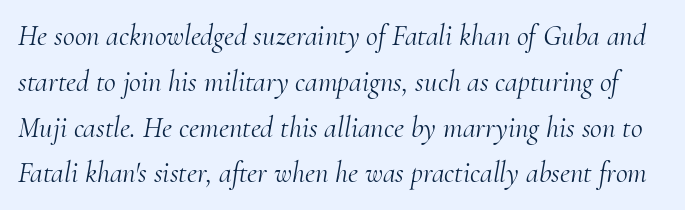
Q: Is the text bold? A: No.
Q: Is the text italic (slanted)? A: Yes, it leans right by about 10 degrees.
Q: Is the typeface a serif or a sans-serif typeface? A: Serif.
Q: Is the text underlined? A: No.
Q: Is the spacing between letters normal or unusually wide? A: Normal.
Q: Is the spacing between lines tight, normal or loose? A: Normal.
Q: Width (condensed, normal, or wide)? A: Normal.
Q: Stroke contrast? A: Medium.
Q: x-height? A: Small.
Q: Monospaced? A: No.
